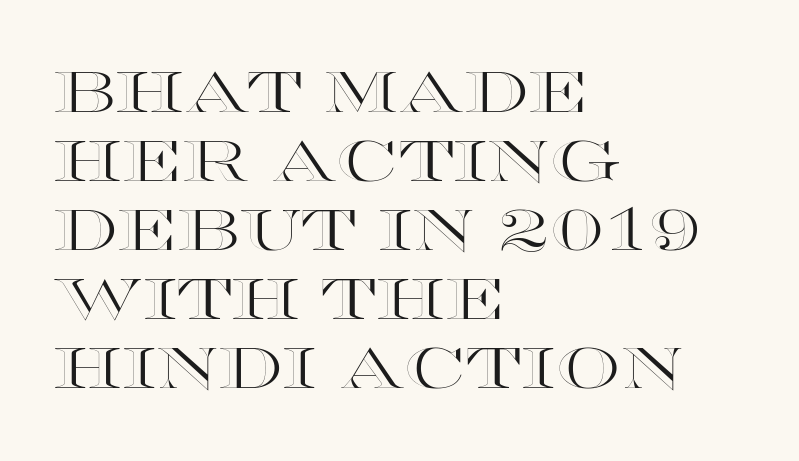
The image shows 57 px wide type, upright; set left-aligned, line spacing 1.21x, normal letter spacing, not underlined; a large x-height.
